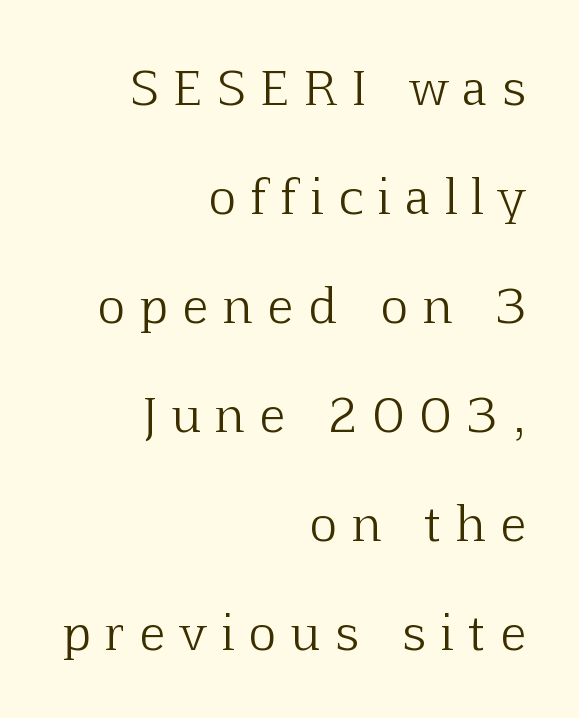
Q: Is the text bold? A: No.
Q: Is the text italic (slanted)? A: No, it is upright.
Q: Is the typeface a serif or a sans-serif typeface? A: Serif.
Q: Is the text underlined? A: No.
Q: How is the paragraph aligned? A: Right-aligned.
Q: Is the spacing between letters normal or unusually wide? A: Unusually wide.
Q: Is the spacing between lines tight, normal or loose? A: Loose.
Q: Width (condensed, normal, or wide)? A: Normal.
Q: Stroke contrast? A: Low.
Q: x-height? A: Medium.
Q: Monospaced? A: No.
